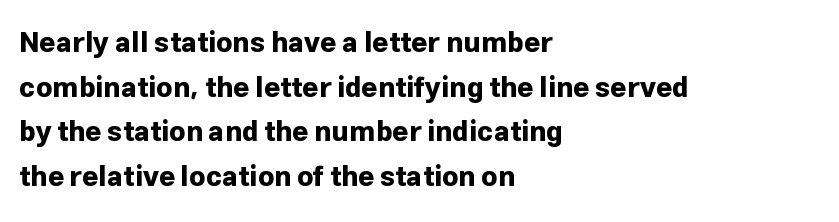
The image shows 28 px bold sans-serif type, upright; set left-aligned, normal line spacing (1.59x), normal letter spacing, not underlined; low stroke contrast and a medium x-height.
